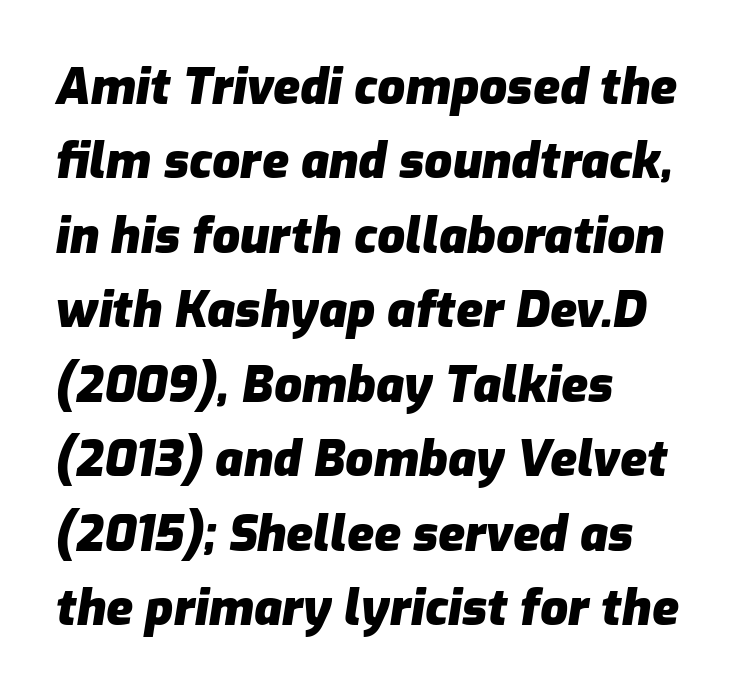
The image shows 49 px heavy type, italic (leaning right); set left-aligned, normal line spacing (1.52x), normal letter spacing, not underlined; low stroke contrast and a medium x-height.
